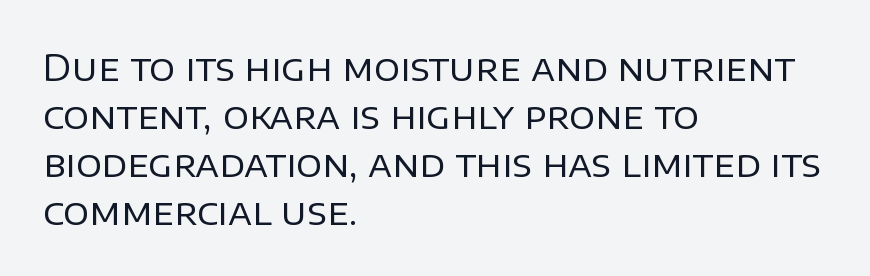
The image shows 36 px regular-weight sans-serif type, upright; set left-aligned, normal line spacing (1.33x), normal letter spacing, not underlined; low stroke contrast and a large x-height.
